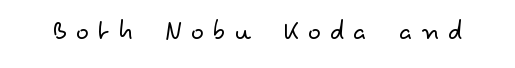
The image shows 31 px light, wide sans-serif type, upright; set unusually wide letter spacing (+0.28 em), not underlined; low stroke contrast and a small x-height.
